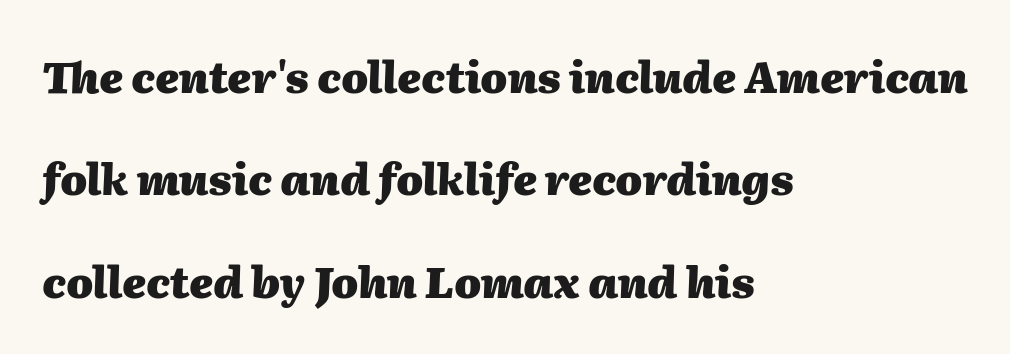
The image shows 43 px heavy type, italic (leaning right); set left-aligned, loose line spacing (2.38x), normal letter spacing, not underlined; medium stroke contrast and a medium x-height.
